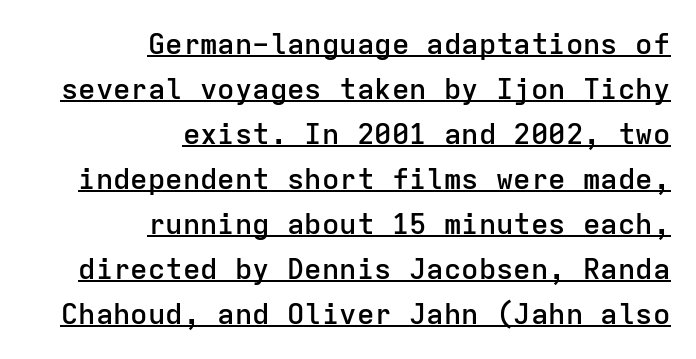
The image shows 29 px semibold sans-serif type, upright, monospaced; set right-aligned, normal line spacing (1.55x), normal letter spacing, underlined; low stroke contrast and a medium x-height.
